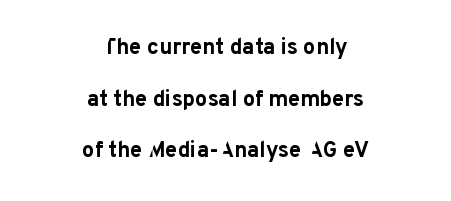
The image shows 22 px bold type, upright; set centered, loose line spacing (2.35x), normal letter spacing, not underlined.
